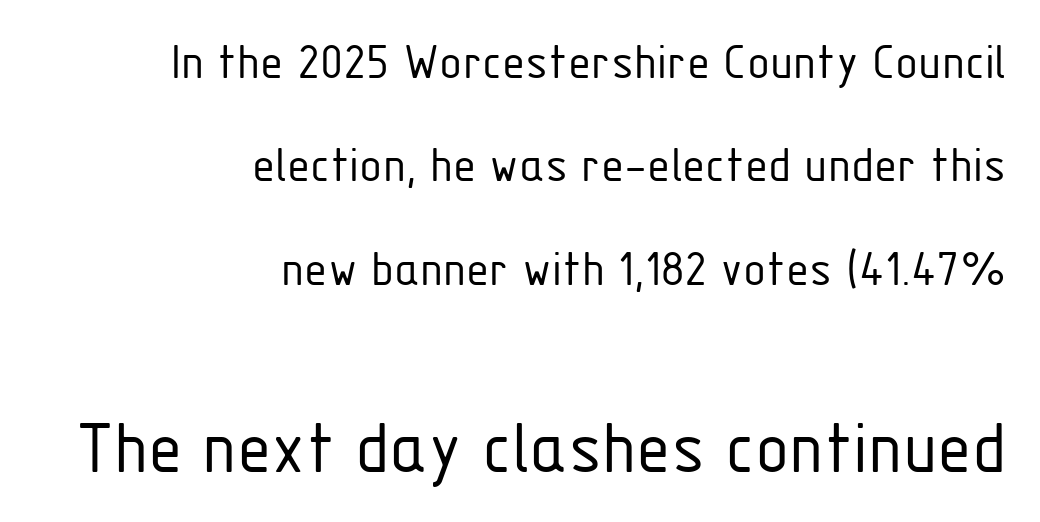
The image shows 79 px light, condensed sans-serif type, upright; set right-aligned, loose line spacing (1.95x), normal letter spacing, not underlined; the second (bottom) block is 1.49x larger; low stroke contrast and a medium x-height.
